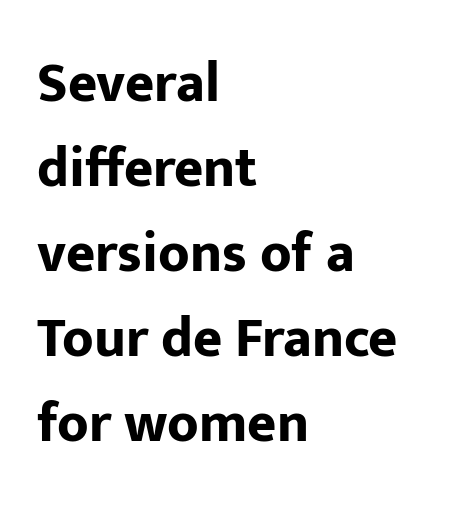
The strip under each line holds only bare page. Default kerning and tracking; the words read as compact shapes. Upright lettering throughout. I'd call this a sans setting — the letters go barefoot. The passage shown is emphatically bold.
